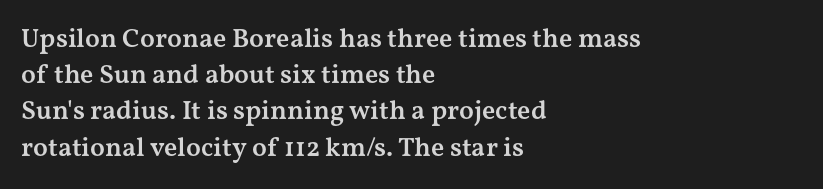
The image shows 27 px text type, upright; set left-aligned, normal line spacing (1.34x), normal letter spacing, not underlined.
